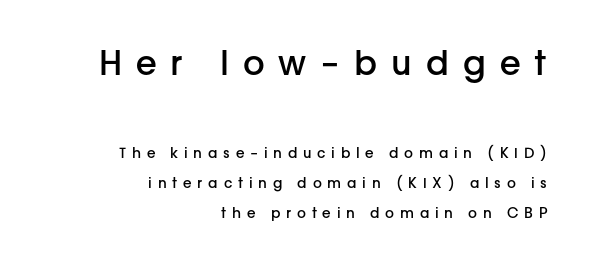
Q: Is the text bold? A: Semi-bold.
Q: Is the text italic (slanted)? A: No, it is upright.
Q: Is the typeface a serif or a sans-serif typeface? A: Sans-serif.
Q: Is the text underlined? A: No.
Q: How is the paragraph aligned? A: Right-aligned.
Q: Is the spacing between letters normal or unusually wide? A: Unusually wide.
Q: Is the spacing between lines tight, normal or loose? A: Loose.
Q: Which block of text is set in a larger size, the first (top) or the second (bottom)? A: The first (top) one.
Q: Width (condensed, normal, or wide)? A: Normal.
Q: Stroke contrast? A: Low.
Q: x-height? A: Medium.
Q: Monospaced? A: No.
